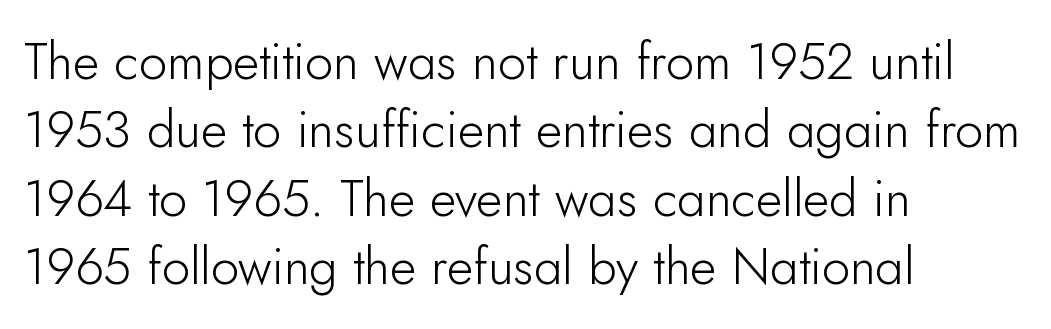
No heavy texture on the line: the type isn't bold. You could call the tracking neutral — neither tight nor loose. Descender tails drop into unmarked territory. The block of text has a typical density, with ordinary space between rows. Quick note: not italic, upright.
